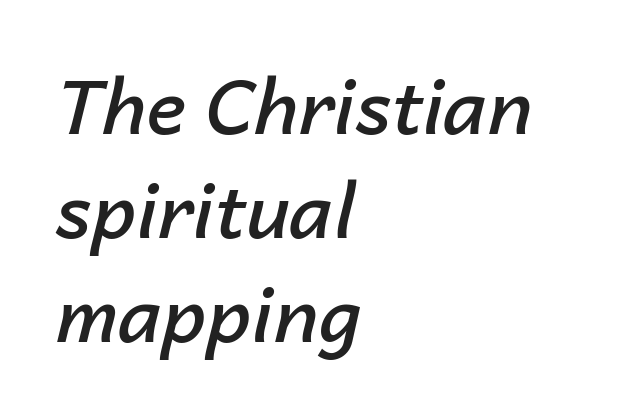
The image shows 75 px semibold type, italic (leaning right); set left-aligned, normal line spacing (1.39x), normal letter spacing, not underlined; low stroke contrast and a medium x-height.
